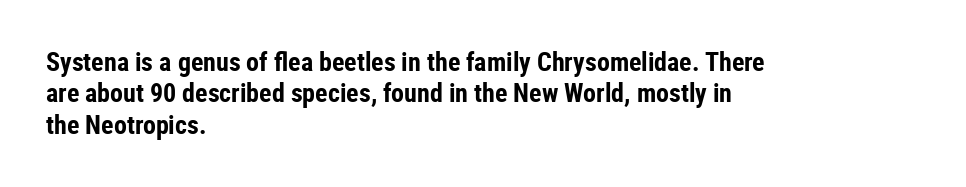
The image shows 26 px bold type, upright; set left-aligned, line spacing 1.21x, normal letter spacing, not underlined.
